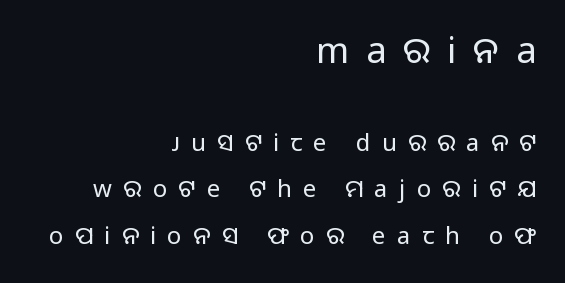
{"serif": "no", "italic": "no", "bold": "no", "weight": "regular", "width": "normal", "stroke_contrast": "low", "x_height": "medium", "monospaced": "no", "underline": "no", "align": "right", "line_spacing": "loose", "line_spacing_ratio": 1.94, "letter_spacing": "wide", "letter_spacing_em": 0.47, "larger_block": "first", "size_ratio": 1.5, "glyph_px": 36}
